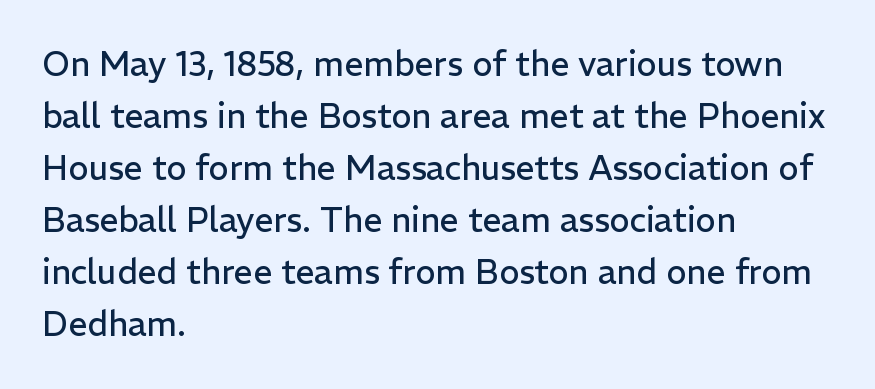
Check where the strokes stop: nothing finishes them off — pure sans. Typeset ragged right — the left edge is the straight one. The weight would be labelled regular, book, light, or lighter still. The passage shown is typed in a proportional face where columns would drift. Posture: upright roman.
